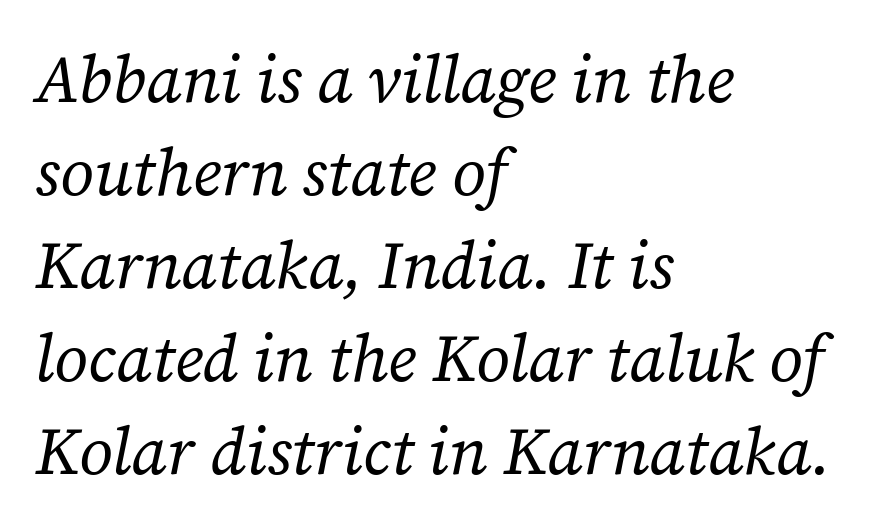
The rendering anchors every line to the left-hand side. Observe the ordinary spacing: letters are neighbours, not strangers. Ink coverage per letter is moderate at most. The foot of each line stays bare and open. Does the type have serifs? Yes, each stem ends in a small foot.
